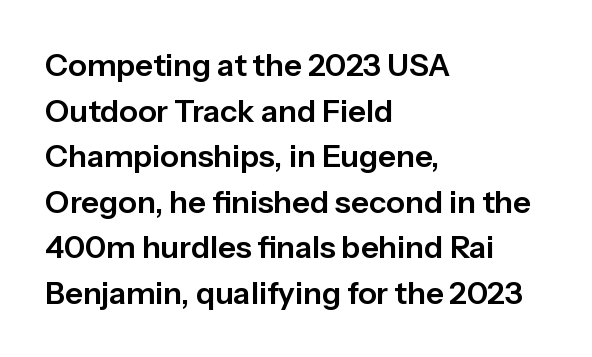
{"serif": "no", "italic": "no", "width": "normal", "stroke_contrast": "low", "x_height": "medium", "monospaced": "no", "underline": "no", "align": "left", "line_spacing": "normal", "line_spacing_ratio": 1.47, "letter_spacing": "normal", "letter_spacing_em": 0.0, "glyph_px": 31}
